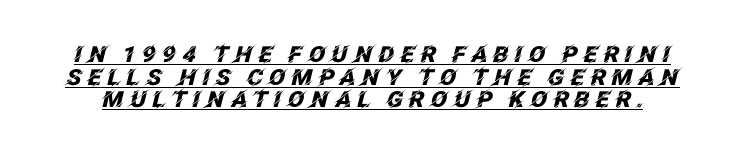
The image shows 22 px bold type, italic (leaning right); set tight line spacing (1.03x), unusually wide letter spacing (+0.24 em), underlined.
